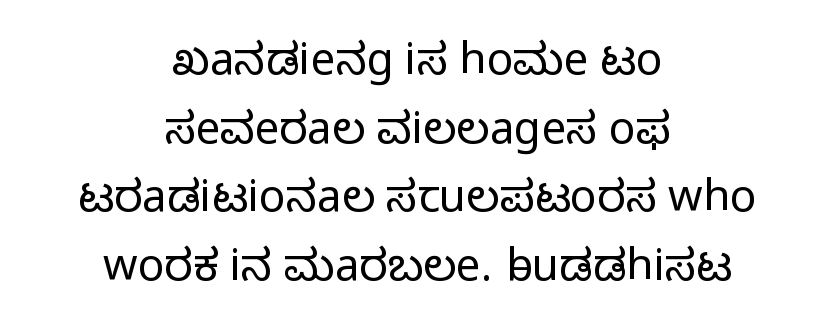
The horizontal fit of the characters is conventional and even. The passage shown is not bold in any degree. One-word summary of the alignment: center. These lines were composed using upright roman letters. Glance below the letters and you will spot only blank space.
